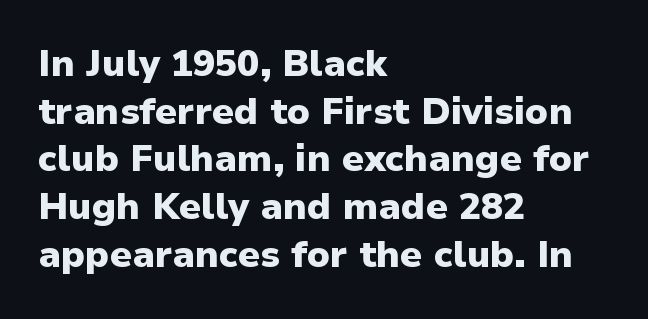
The image shows 37 px heavy sans-serif type, upright; set left-aligned, normal line spacing (1.29x), normal letter spacing, not underlined; low stroke contrast and a medium x-height.
